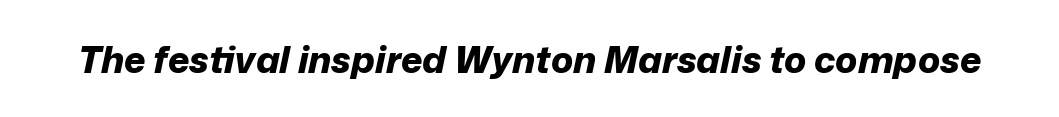
Tall strokes in this sample are angled rather than plumb. Type without underlining. The rendering uses natural spacing where letterforms have individual widths. Spacing between characters is what you'd get straight out of the box. On the weight axis this lands at bold, roughly 700.
